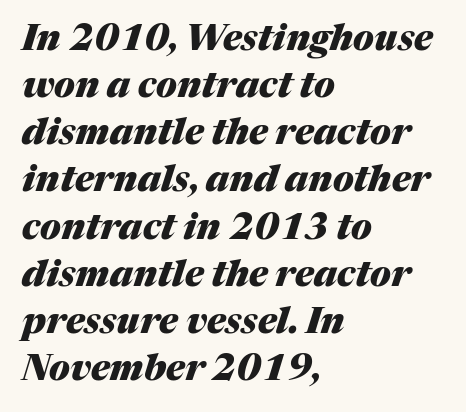
Q: Is the text bold? A: Yes.
Q: Is the text italic (slanted)? A: Yes, it leans right by about 17 degrees.
Q: Is the text underlined? A: No.
Q: How is the paragraph aligned? A: Left-aligned.
Q: Is the spacing between letters normal or unusually wide? A: Normal.
Q: Is the spacing between lines tight, normal or loose? A: Normal.
Q: Width (condensed, normal, or wide)? A: Normal.
Q: Stroke contrast? A: Medium.
Q: x-height? A: Medium.
Q: Monospaced? A: No.
